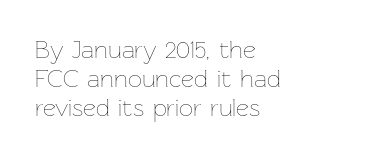
Q: Is the text bold? A: No.
Q: Is the text italic (slanted)? A: No, it is upright.
Q: Is the text underlined? A: No.
Q: How is the paragraph aligned? A: Left-aligned.
Q: Is the spacing between letters normal or unusually wide? A: Normal.
